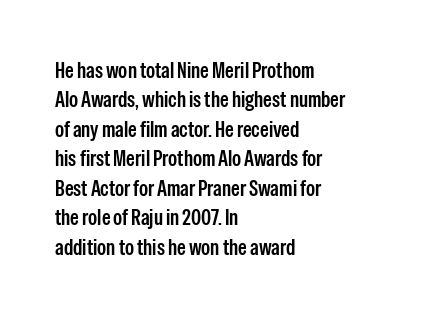
Q: Is the text bold? A: Semi-bold.
Q: Is the text italic (slanted)? A: No, it is upright.
Q: Is the text underlined? A: No.
Q: How is the paragraph aligned? A: Left-aligned.
Q: Is the spacing between letters normal or unusually wide? A: Normal.
Q: Is the spacing between lines tight, normal or loose? A: Normal.
